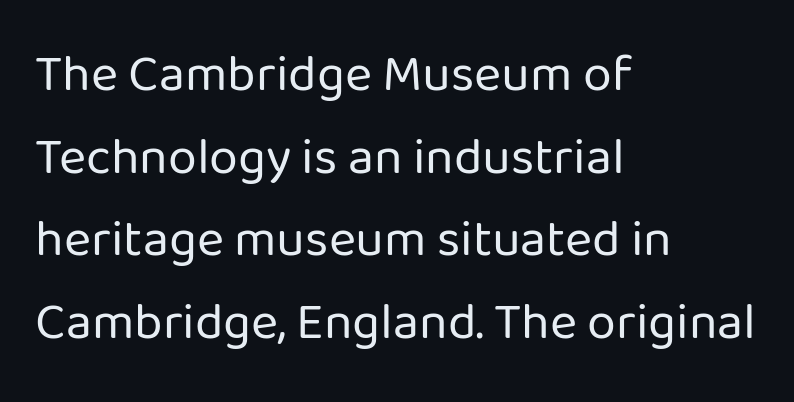
The image shows 52 px regular-weight sans-serif type, upright; set left-aligned, normal line spacing (1.59x), normal letter spacing, not underlined; low stroke contrast and a medium x-height.
